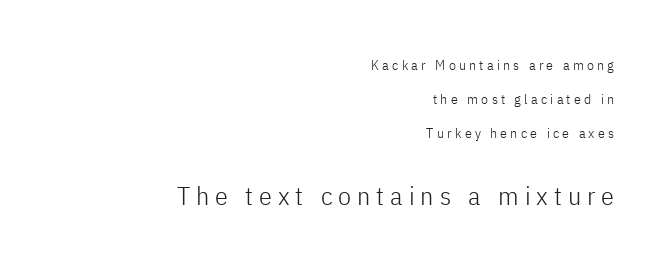
{"italic": "no", "bold": "no", "underline": "no", "align": "right", "line_spacing": "loose", "line_spacing_ratio": 2.43, "letter_spacing": "wide", "letter_spacing_em": 0.23, "larger_block": "second", "size_ratio": 1.86, "glyph_px": 26}
